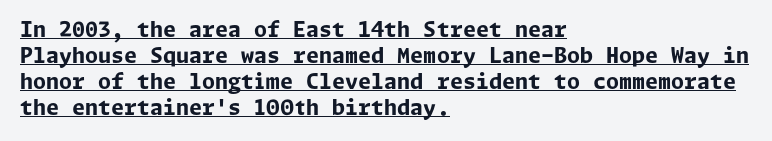
{"italic": "no", "bold": "yes", "underline": "yes", "align": "left", "line_spacing_ratio": 1.24, "letter_spacing": "normal", "letter_spacing_em": 0.0, "glyph_px": 21}
